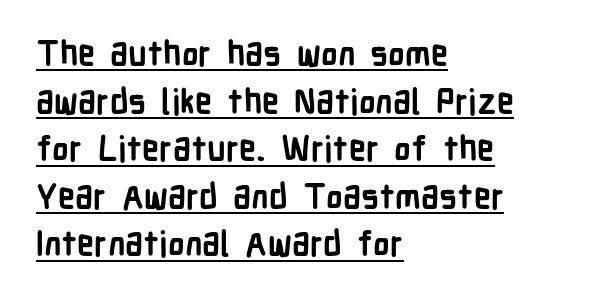
{"serif": "no", "italic": "no", "bold": "yes", "weight": "semibold", "width": "condensed", "stroke_contrast": "low", "x_height": "medium", "monospaced": "no", "underline": "yes", "align": "left", "line_spacing": "normal", "line_spacing_ratio": 1.4, "letter_spacing": "normal", "letter_spacing_em": 0.0, "glyph_px": 34}
